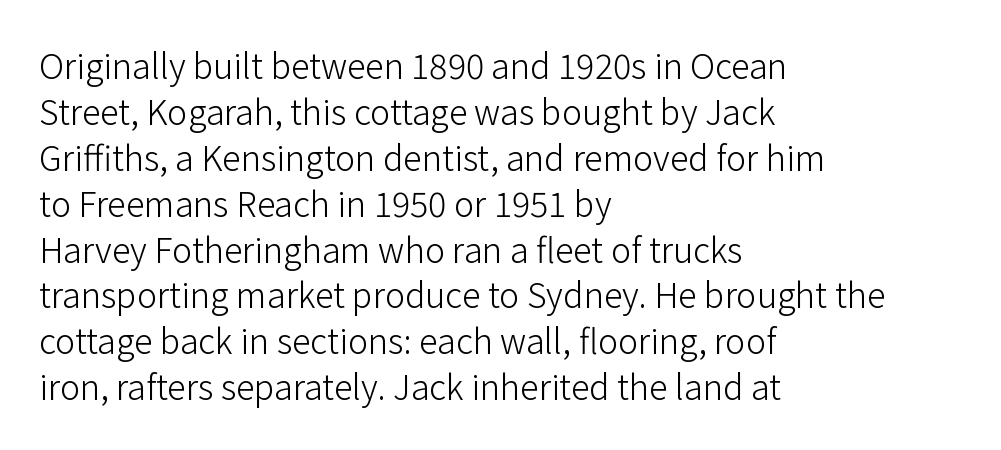
This sample is left-justified, so line endings fall wherever the words run out. Students, observe: this is what conventionally led text looks like. Bold? No — there's no thickening of the strokes. Beneath every word, the page is bare. You can tell it's not italic because the verticals are truly vertical. Tracking value appears to be zero — textbook default spacing.
